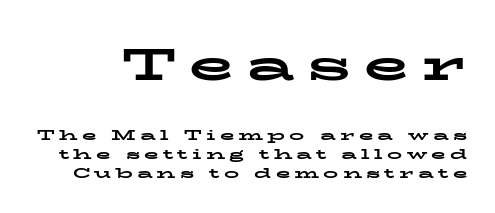
{"serif": "yes", "italic": "no", "bold": "yes", "weight": "bold", "width": "wide", "stroke_contrast": "low", "x_height": "medium", "monospaced": "no", "underline": "no", "line_spacing": "normal", "line_spacing_ratio": 1.26, "letter_spacing": "wide", "letter_spacing_em": 0.28, "larger_block": "first", "size_ratio": 3.07, "glyph_px": 46}
